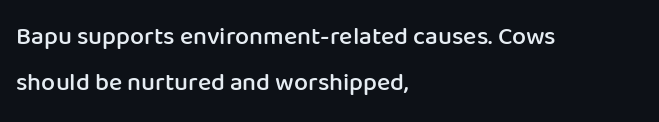
Q: Is the text bold? A: Semi-bold.
Q: Is the text italic (slanted)? A: No, it is upright.
Q: Is the text underlined? A: No.
Q: How is the paragraph aligned? A: Left-aligned.
Q: Is the spacing between letters normal or unusually wide? A: Normal.
